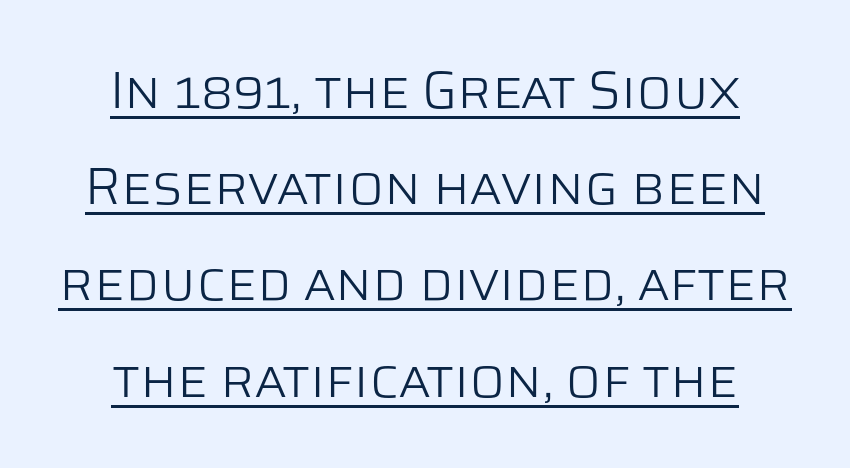
The glyphs in this specimen are sans serif. The type sits square on the baseline with zero lean. Stroke mass is kept to a normal reading level or below. Each letter keeps its own natural width here, so spacing adapts to shape.
